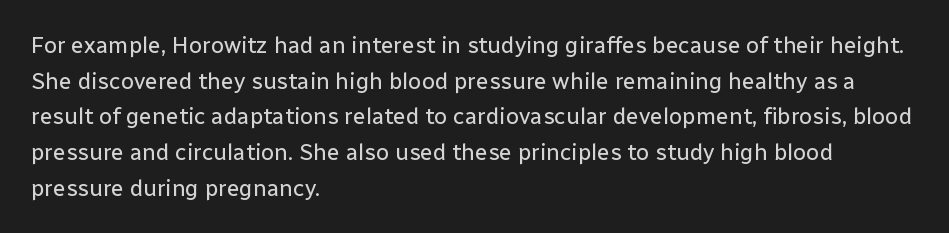
Q: Is the text bold? A: No.
Q: Is the text italic (slanted)? A: No, it is upright.
Q: Is the text underlined? A: No.
Q: How is the paragraph aligned? A: Left-aligned.
Q: Is the spacing between letters normal or unusually wide? A: Normal.
Q: Is the spacing between lines tight, normal or loose? A: Normal.
